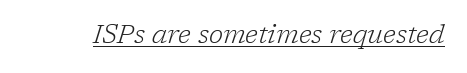
{"italic": "yes", "lean": "right", "slant_degrees": 17, "bold": "no", "underline": "yes", "letter_spacing": "normal", "letter_spacing_em": 0.0, "glyph_px": 26}
